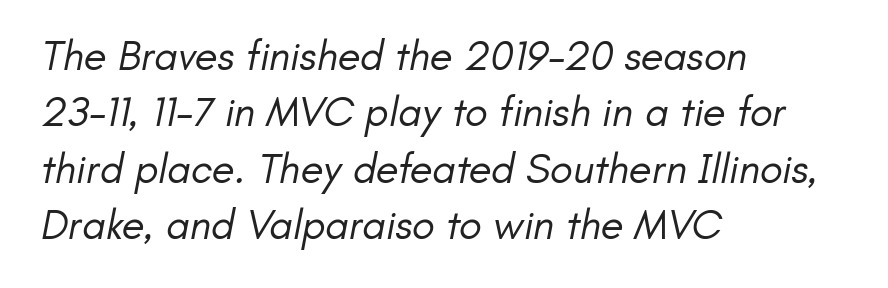
Q: Is the text bold? A: No.
Q: Is the typeface a serif or a sans-serif typeface? A: Sans-serif.
Q: Is the text underlined? A: No.
Q: How is the paragraph aligned? A: Left-aligned.
Q: Is the spacing between letters normal or unusually wide? A: Normal.
Q: Is the spacing between lines tight, normal or loose? A: Normal.
Q: Width (condensed, normal, or wide)? A: Normal.
Q: Stroke contrast? A: Low.
Q: x-height? A: Small.
Q: Monospaced? A: No.
